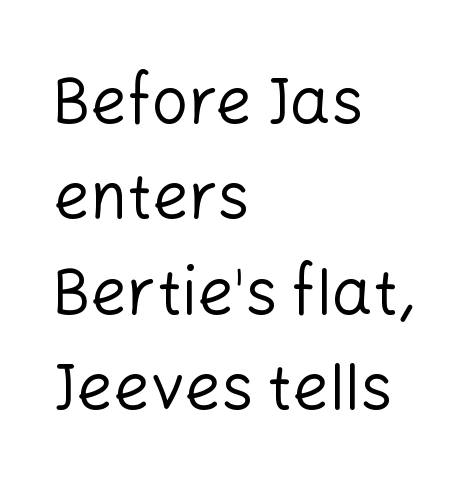
The image shows 64 px regular-weight sans-serif type, upright; set left-aligned, normal line spacing (1.49x), normal letter spacing, not underlined; low stroke contrast and a medium x-height.
